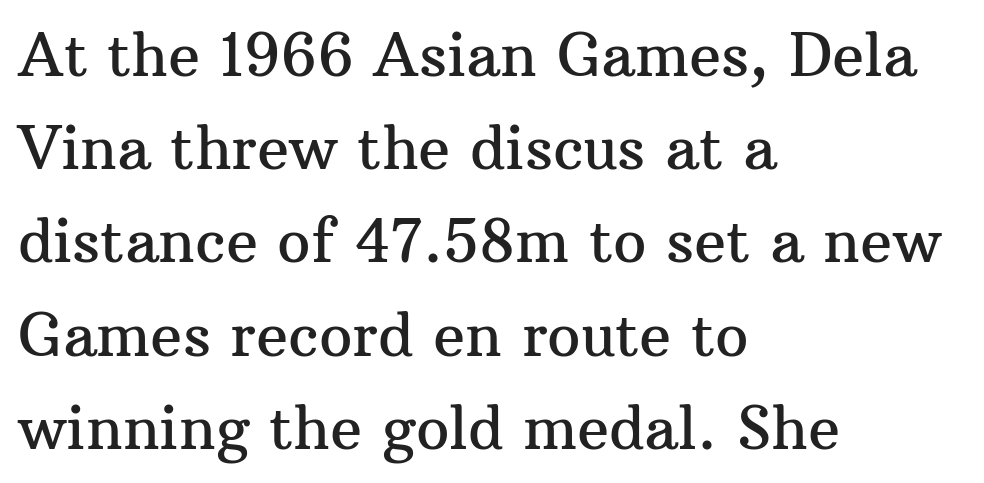
{"serif": "yes", "italic": "no", "width": "normal", "stroke_contrast": "medium", "x_height": "medium", "monospaced": "no", "underline": "no", "align": "left", "line_spacing": "normal", "line_spacing_ratio": 1.58, "letter_spacing": "normal", "letter_spacing_em": 0.0, "glyph_px": 59}
